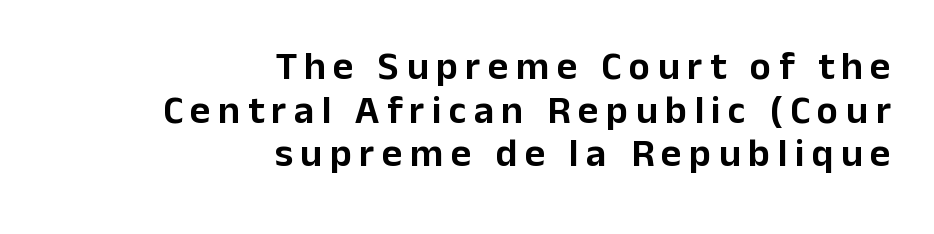
The image shows 40 px sans-serif type, upright; set right-aligned, tight line spacing (1.09x), not underlined; low stroke contrast and a medium x-height.
